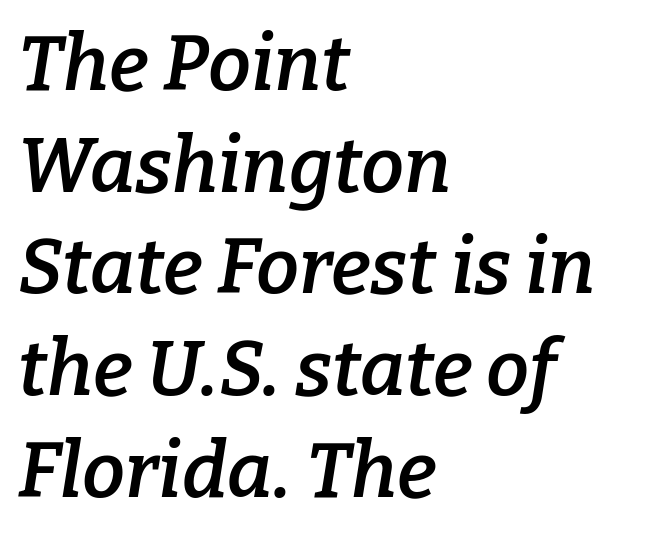
Q: Is the text bold? A: Semi-bold.
Q: Is the text italic (slanted)? A: Yes, it leans right by about 9 degrees.
Q: Is the typeface a serif or a sans-serif typeface? A: Serif.
Q: Is the text underlined? A: No.
Q: How is the paragraph aligned? A: Left-aligned.
Q: Is the spacing between letters normal or unusually wide? A: Normal.
Q: Is the spacing between lines tight, normal or loose? A: Normal.
Q: Width (condensed, normal, or wide)? A: Normal.
Q: Stroke contrast? A: Low.
Q: x-height? A: Medium.
Q: Monospaced? A: No.
